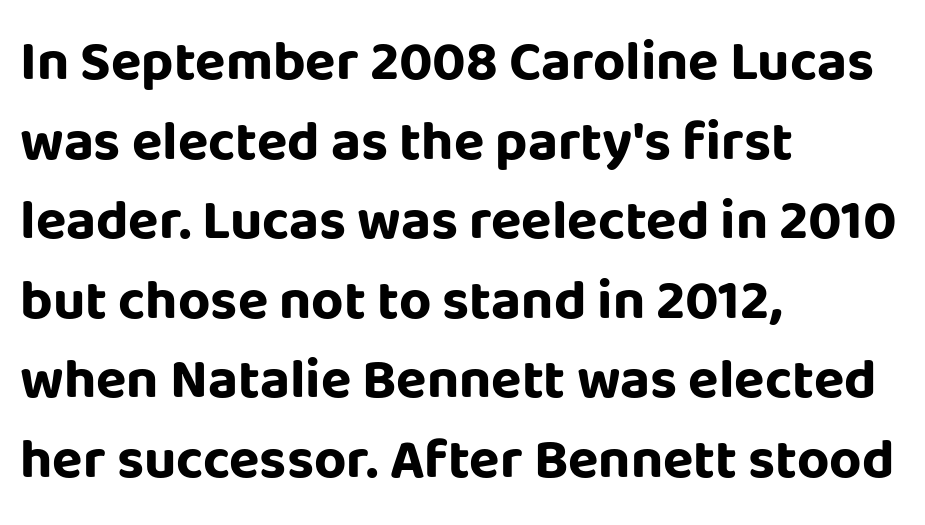
{"serif": "no", "italic": "no", "bold": "yes", "weight": "bold", "width": "normal", "stroke_contrast": "low", "x_height": "large", "monospaced": "no", "underline": "no", "align": "left", "line_spacing": "normal", "line_spacing_ratio": 1.42, "letter_spacing": "normal", "letter_spacing_em": 0.0, "glyph_px": 56}
